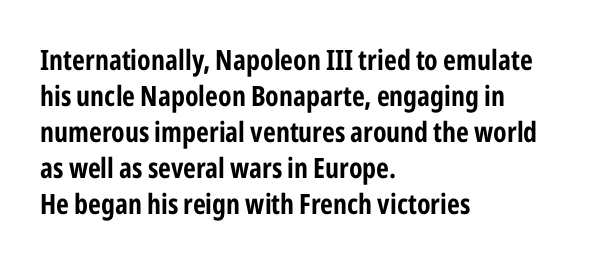
The image shows 28 px bold, condensed sans-serif type, upright; set left-aligned, normal line spacing (1.29x), normal letter spacing, not underlined; low stroke contrast and a medium x-height.
